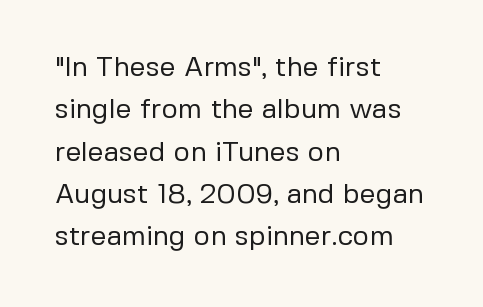
{"serif": "no", "italic": "no", "bold": "no", "weight": "regular", "width": "normal", "stroke_contrast": "low", "x_height": "medium", "monospaced": "no", "underline": "no", "align": "left", "line_spacing": "normal", "line_spacing_ratio": 1.51, "letter_spacing": "normal", "letter_spacing_em": 0.0, "glyph_px": 28}
